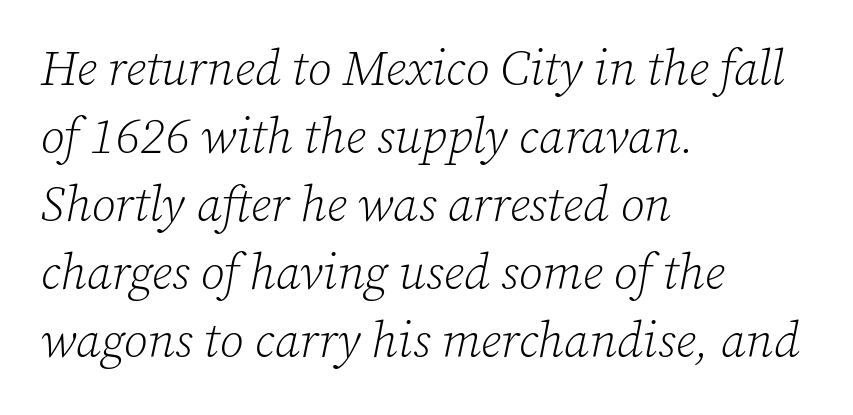
These lines sit exactly where default settings would place them. The gap between lines stays unmarked. Designer's note — italics engaged. Note the varied advance widths — an 'i' is clearly narrower than an 'm'.
